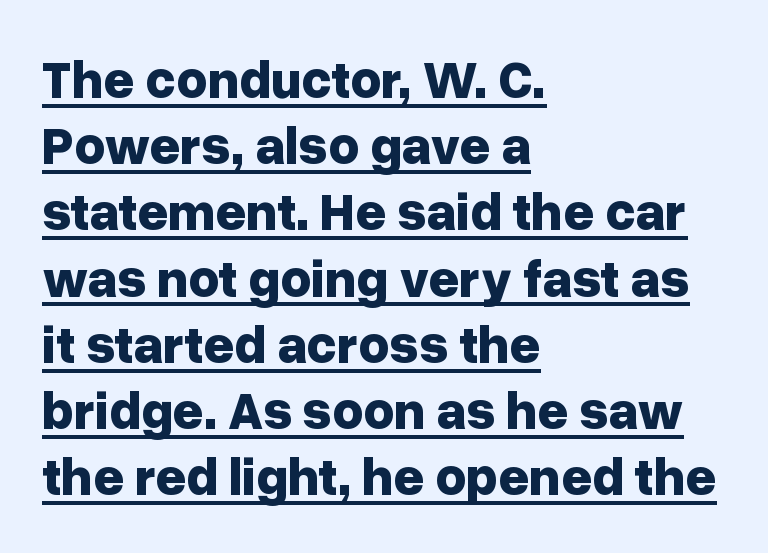
The image shows 53 px bold sans-serif type, upright; set left-aligned, normal line spacing (1.25x), normal letter spacing, underlined; low stroke contrast and a medium x-height.
